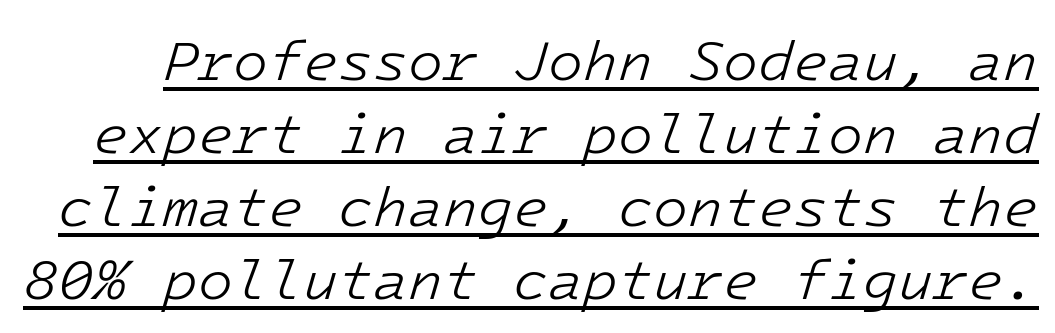
The image shows 57 px light type, italic (leaning right); set normal line spacing (1.28x), normal letter spacing, underlined; low stroke contrast and a medium x-height.
